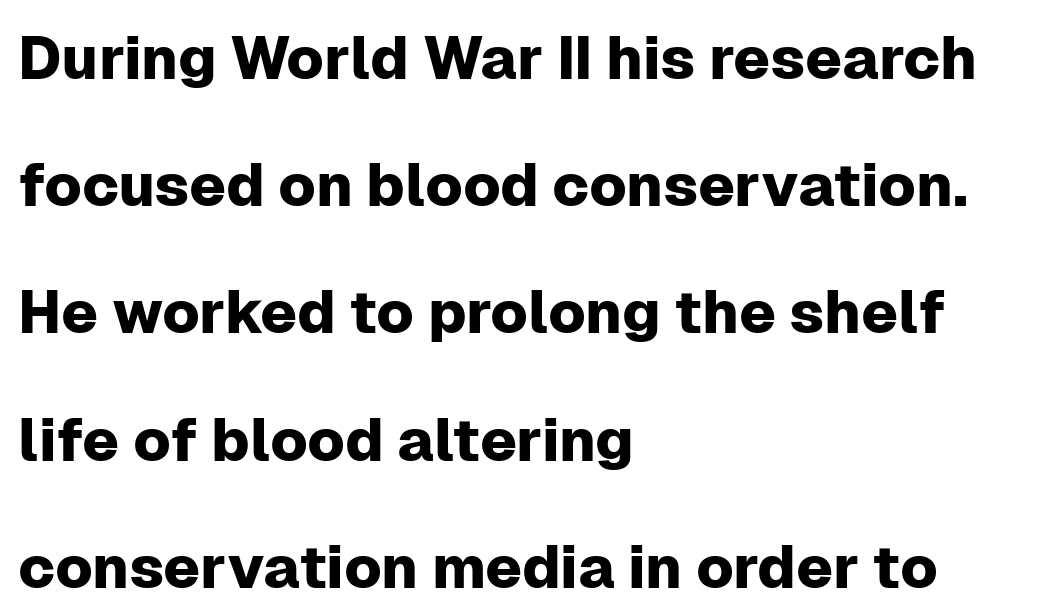
How are the letters spaced? Ordinarily, with no added tracking. Bare-footed words on every line. Spacing verdict: proportional, widths tailored to each character. This sample is left-justified, so line endings fall wherever the words run out.
